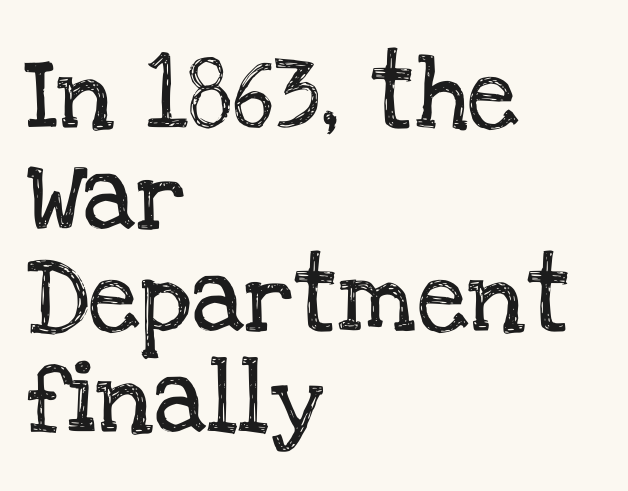
Q: Is the text italic (slanted)? A: No, it is upright.
Q: Is the typeface a serif or a sans-serif typeface? A: Serif.
Q: Is the text underlined? A: No.
Q: How is the paragraph aligned? A: Left-aligned.
Q: Is the spacing between letters normal or unusually wide? A: Normal.
Q: Is the spacing between lines tight, normal or loose? A: Normal.
Q: Width (condensed, normal, or wide)? A: Normal.
Q: Stroke contrast? A: Low.
Q: x-height? A: Large.
Q: Monospaced? A: No.
